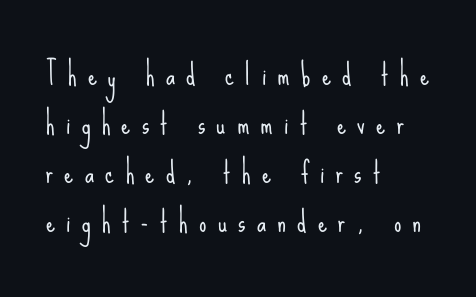
The image shows 29 px light, condensed sans-serif type, upright; set left-aligned, normal line spacing (1.69x), unusually wide letter spacing (+0.39 em), not underlined; low stroke contrast and a small x-height.
